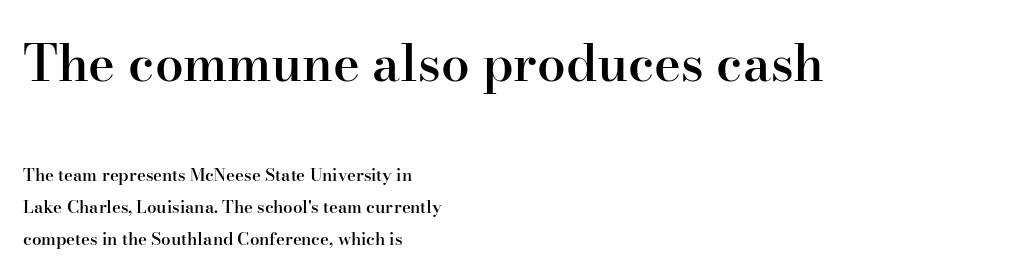
Q: Is the text bold? A: Semi-bold.
Q: Is the text italic (slanted)? A: No, it is upright.
Q: Is the typeface a serif or a sans-serif typeface? A: Serif.
Q: Is the text underlined? A: No.
Q: How is the paragraph aligned? A: Left-aligned.
Q: Is the spacing between letters normal or unusually wide? A: Normal.
Q: Is the spacing between lines tight, normal or loose? A: Loose.
Q: Which block of text is set in a larger size, the first (top) or the second (bottom)? A: The first (top) one.
Q: Width (condensed, normal, or wide)? A: Normal.
Q: Stroke contrast? A: High.
Q: x-height? A: Small.
Q: Monospaced? A: No.
